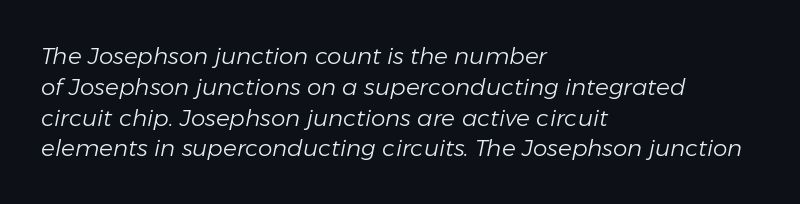
The image shows 23 px text type, italic (leaning right); set left-aligned, normal line spacing (1.34x), normal letter spacing, not underlined.
